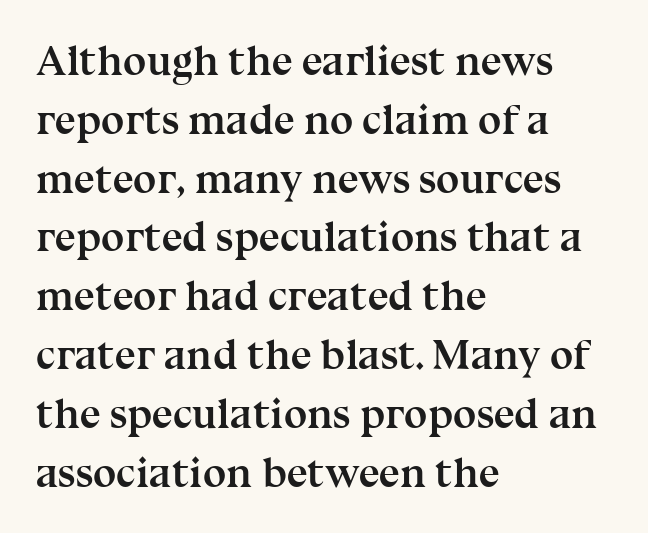
Q: Is the text bold? A: Yes.
Q: Is the text italic (slanted)? A: No, it is upright.
Q: Is the typeface a serif or a sans-serif typeface? A: Serif.
Q: Is the text underlined? A: No.
Q: How is the paragraph aligned? A: Left-aligned.
Q: Is the spacing between letters normal or unusually wide? A: Normal.
Q: Is the spacing between lines tight, normal or loose? A: Normal.
Q: Width (condensed, normal, or wide)? A: Normal.
Q: Stroke contrast? A: Medium.
Q: x-height? A: Medium.
Q: Monospaced? A: No.
